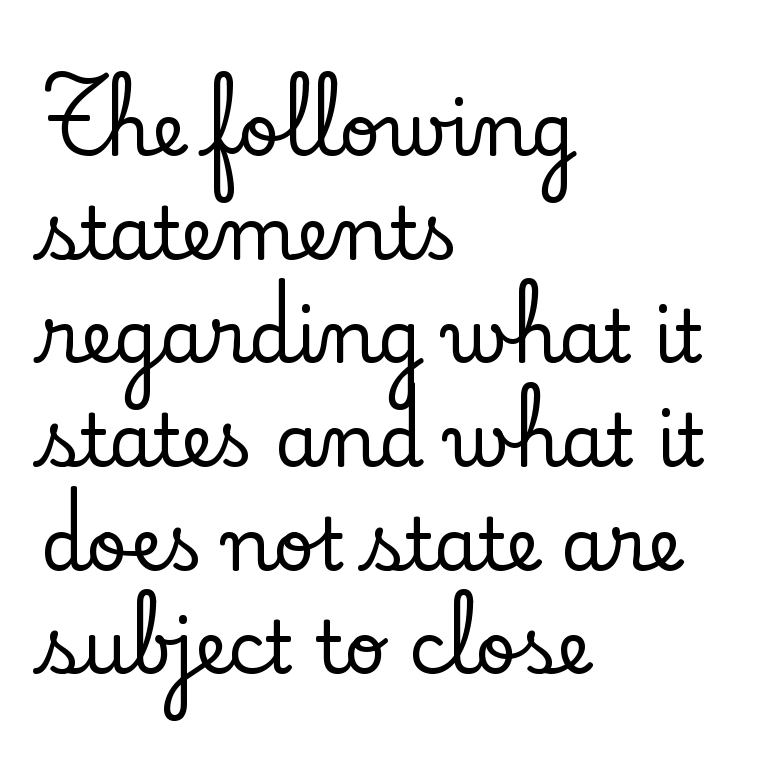
The image shows 72 px serif type, upright; set left-aligned, normal line spacing (1.44x), normal letter spacing, not underlined; low stroke contrast and a small x-height.
